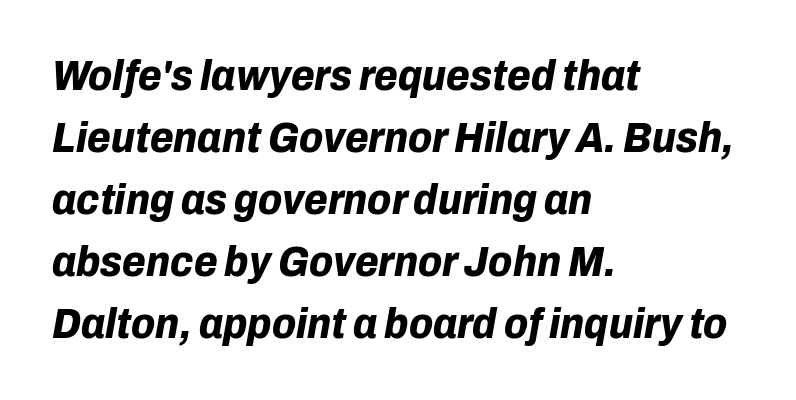
The image shows 43 px bold type, italic (leaning right); set left-aligned, normal line spacing (1.44x), normal letter spacing, not underlined; low stroke contrast and a medium x-height.
